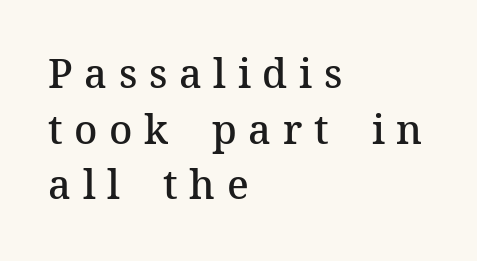
Q: Is the text bold? A: Semi-bold.
Q: Is the text italic (slanted)? A: No, it is upright.
Q: Is the typeface a serif or a sans-serif typeface? A: Serif.
Q: Is the text underlined? A: No.
Q: How is the paragraph aligned? A: Left-aligned.
Q: Is the spacing between letters normal or unusually wide? A: Unusually wide.
Q: Is the spacing between lines tight, normal or loose? A: Normal.
Q: Width (condensed, normal, or wide)? A: Normal.
Q: Stroke contrast? A: Medium.
Q: x-height? A: Medium.
Q: Monospaced? A: No.
